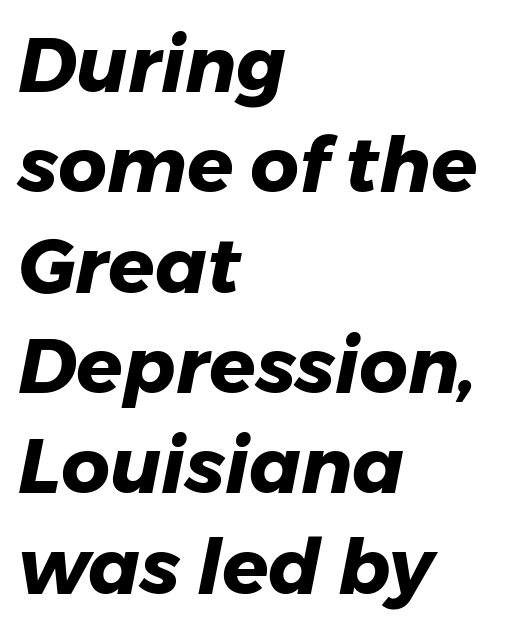
Is this a fixed-width face? No — the glyphs have proportional, varying widths. The passage shown leans; its letterforms are oblique. How heavy is the stroke? Heavy — this is a bold. Observe the ordinary spacing: letters are neighbours, not strangers. The ragged edge is on the right, which tells us the setting is flush left. Whoever set this chose a conventional vertical rhythm.
